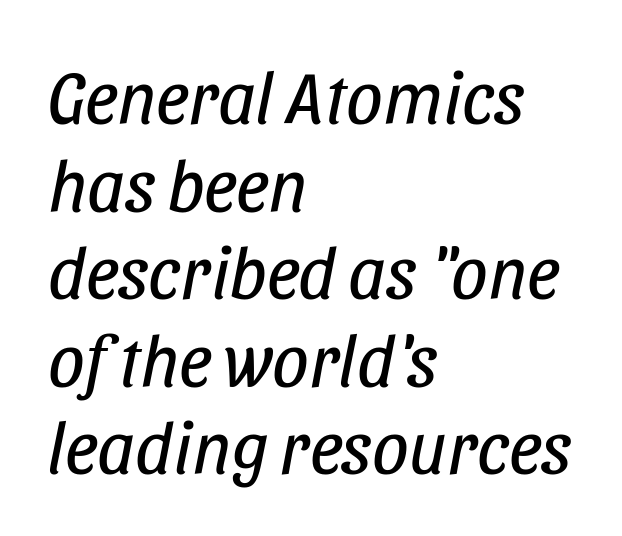
The image shows 73 px regular-weight, condensed type, italic (leaning right); set left-aligned, line spacing 1.2x, normal letter spacing, not underlined; low stroke contrast and a large x-height.
